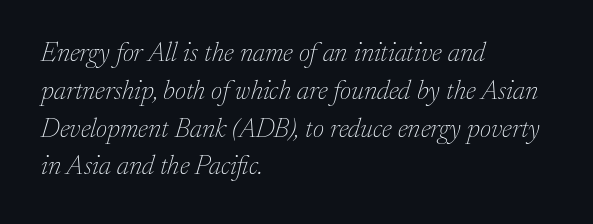
{"italic": "yes", "lean": "right", "slant_degrees": 17, "bold": "no", "underline": "no", "align": "left", "line_spacing": "normal", "line_spacing_ratio": 1.4, "letter_spacing": "normal", "letter_spacing_em": 0.0, "glyph_px": 27}
